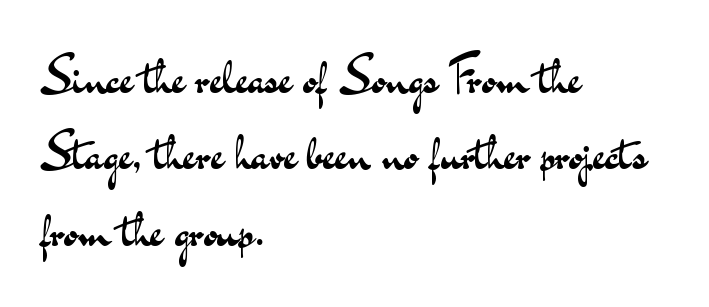
{"serif": "no", "bold": "no", "weight": "regular", "width": "wide", "stroke_contrast": "medium", "x_height": "small", "monospaced": "no", "underline": "no", "align": "left", "line_spacing": "normal", "line_spacing_ratio": 1.53, "letter_spacing": "normal", "letter_spacing_em": 0.0, "glyph_px": 50}
